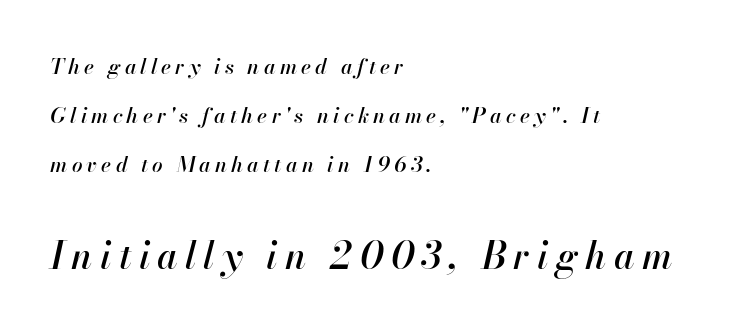
Q: Is the text italic (slanted)? A: Yes, it leans right by about 13 degrees.
Q: Is the text underlined? A: No.
Q: How is the paragraph aligned? A: Left-aligned.
Q: Is the spacing between letters normal or unusually wide? A: Unusually wide.
Q: Is the spacing between lines tight, normal or loose? A: Loose.
Q: Which block of text is set in a larger size, the first (top) or the second (bottom)? A: The second (bottom) one.
Q: Width (condensed, normal, or wide)? A: Normal.
Q: Stroke contrast? A: High.
Q: x-height? A: Small.
Q: Monospaced? A: No.
